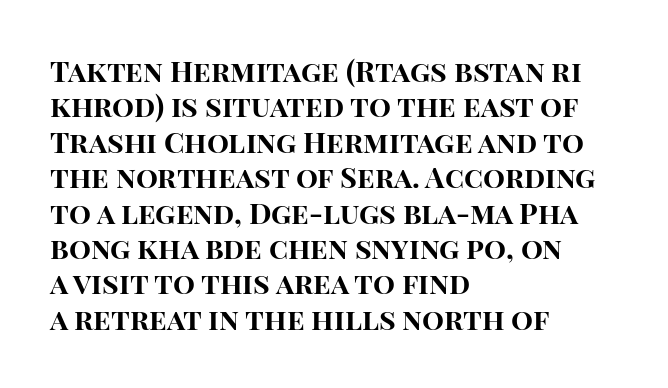
{"serif": "no", "italic": "no", "bold": "yes", "weight": "bold", "width": "normal", "stroke_contrast": "high", "x_height": "large", "monospaced": "no", "underline": "no", "align": "left", "line_spacing_ratio": 1.22, "letter_spacing": "normal", "letter_spacing_em": 0.0, "glyph_px": 29}
